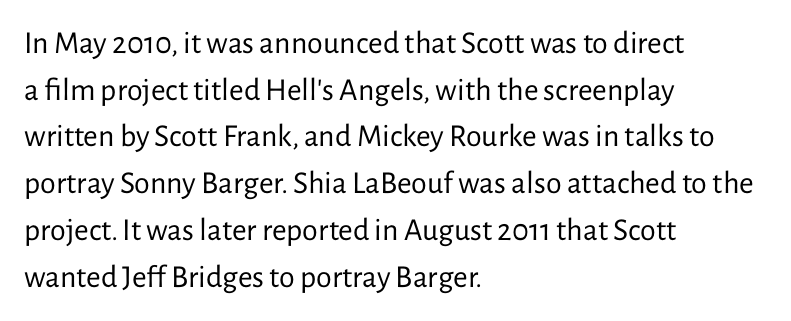
Notice how the stems are strictly vertical — no italics here. The passage shown is typeset with a sans-serif family. There is no visible air inserted between adjacent glyphs. The passage shown is not bold in any degree. Rows of type keep a routine distance in the vertical direction. Here the designer chose a conventional face with non-uniform glyph widths.
